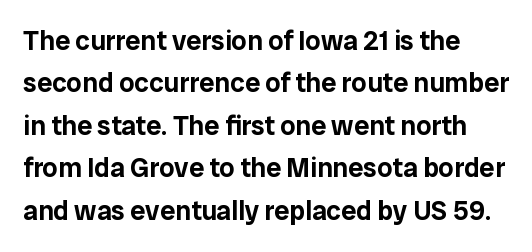
{"italic": "no", "underline": "no", "align": "left", "line_spacing": "normal", "line_spacing_ratio": 1.57, "letter_spacing": "normal", "letter_spacing_em": 0.0, "glyph_px": 27}
